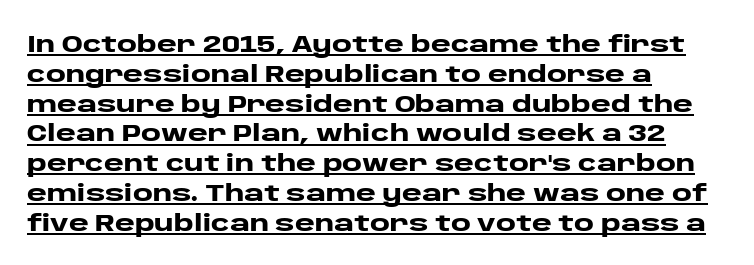
{"italic": "no", "bold": "yes", "underline": "yes", "align": "left", "line_spacing_ratio": 1.24, "letter_spacing": "normal", "letter_spacing_em": 0.0, "glyph_px": 24}
